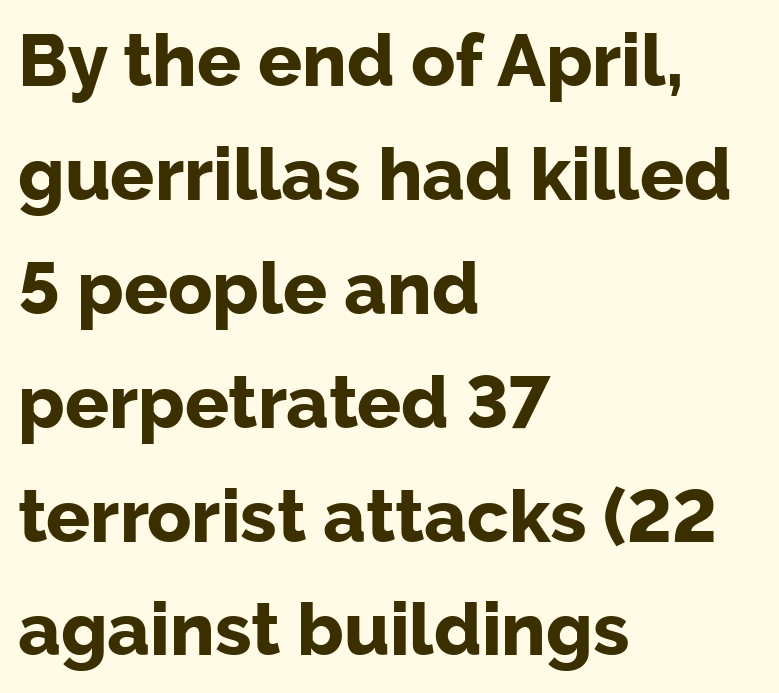
{"serif": "no", "italic": "no", "bold": "yes", "weight": "bold", "width": "normal", "stroke_contrast": "low", "x_height": "medium", "monospaced": "no", "underline": "no", "align": "left", "line_spacing": "normal", "line_spacing_ratio": 1.56, "letter_spacing": "normal", "letter_spacing_em": 0.0, "glyph_px": 73}
